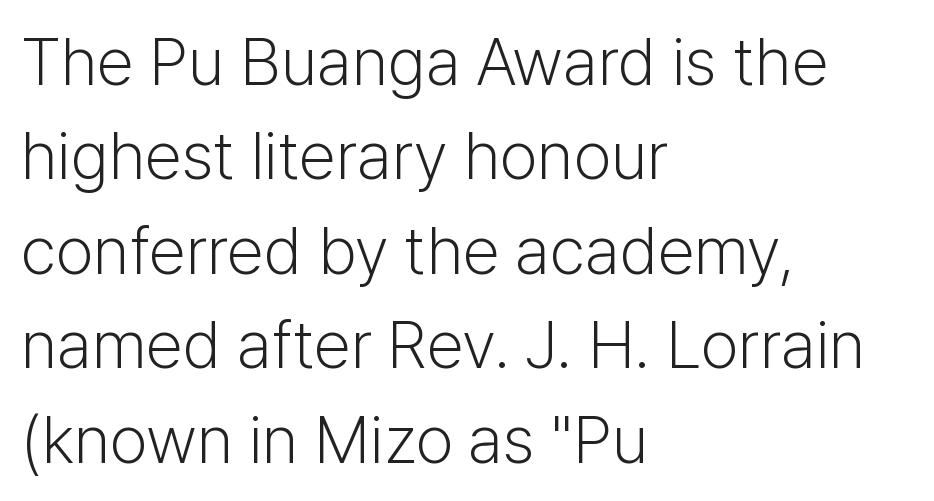
The image shows 67 px light sans-serif type, upright; set left-aligned, normal line spacing (1.41x), normal letter spacing, not underlined; low stroke contrast and a medium x-height.
